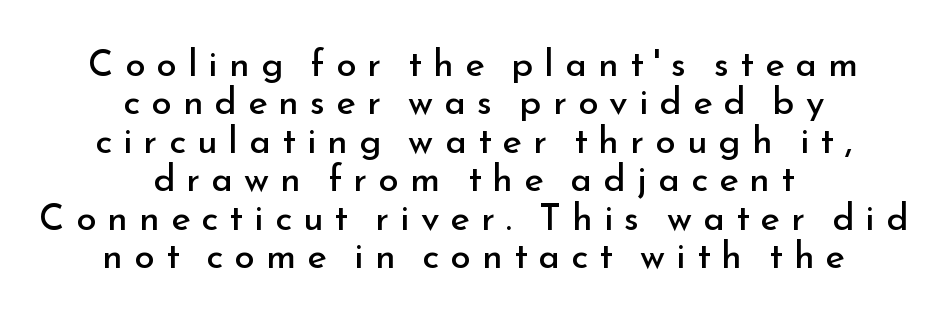
{"serif": "no", "italic": "no", "bold": "no", "weight": "regular", "width": "normal", "stroke_contrast": "low", "x_height": "small", "monospaced": "no", "underline": "no", "align": "center", "line_spacing": "tight", "line_spacing_ratio": 1.04, "letter_spacing": "wide", "letter_spacing_em": 0.3, "glyph_px": 37}
